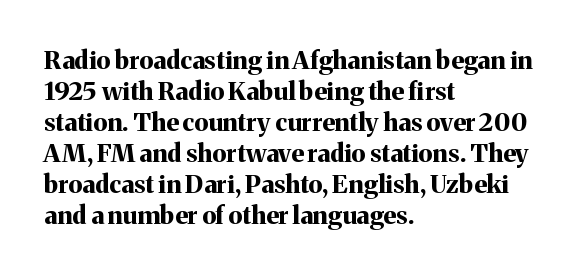
The image shows 25 px bold type, upright; set left-aligned, line spacing 1.24x, normal letter spacing, not underlined.
